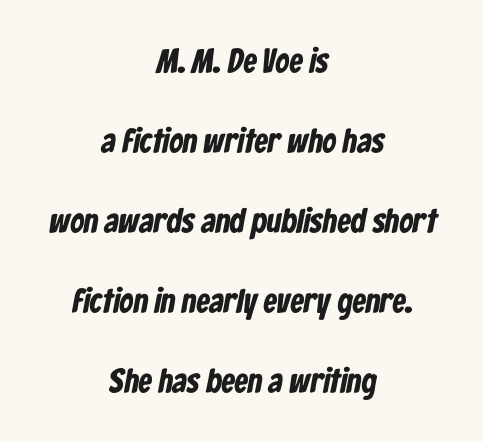
Q: Is the text bold? A: Yes.
Q: Is the typeface a serif or a sans-serif typeface? A: Sans-serif.
Q: Is the text underlined? A: No.
Q: How is the paragraph aligned? A: Centered.
Q: Is the spacing between letters normal or unusually wide? A: Normal.
Q: Is the spacing between lines tight, normal or loose? A: Loose.
Q: Width (condensed, normal, or wide)? A: Condensed.
Q: Stroke contrast? A: Low.
Q: x-height? A: Medium.
Q: Monospaced? A: No.
